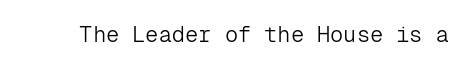
Q: Is the text bold? A: No.
Q: Is the text italic (slanted)? A: No, it is upright.
Q: Is the text underlined? A: No.
Q: Is the spacing between letters normal or unusually wide? A: Normal.
